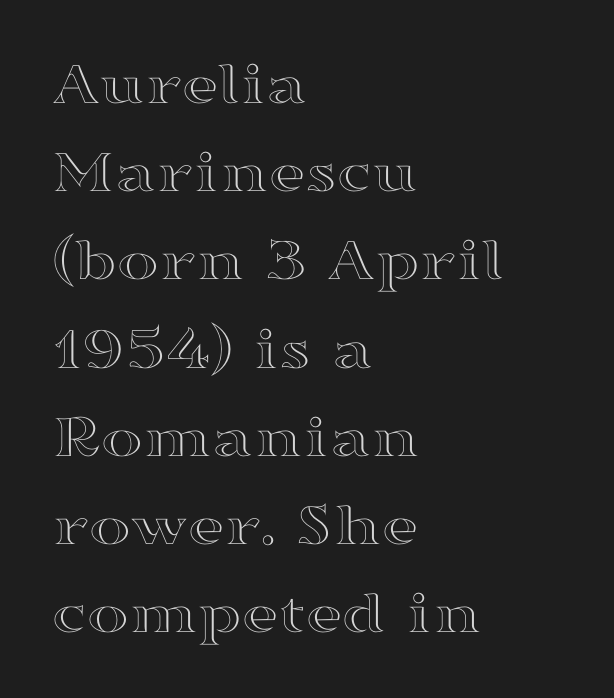
Q: Is the text italic (slanted)? A: No, it is upright.
Q: Is the text underlined? A: No.
Q: How is the paragraph aligned? A: Left-aligned.
Q: Is the spacing between letters normal or unusually wide? A: Normal.
Q: Is the spacing between lines tight, normal or loose? A: Normal.
Q: Width (condensed, normal, or wide)? A: Wide.
Q: x-height? A: Medium.
Q: Monospaced? A: No.
